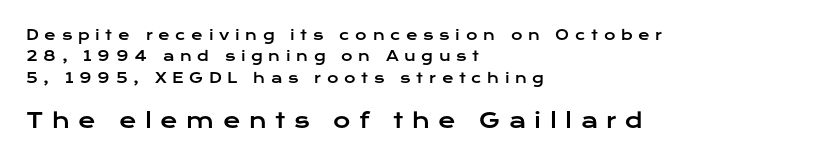
The image shows 21 px text type, upright; set left-aligned, normal line spacing (1.52x), unusually wide letter spacing (+0.4 em), not underlined; the second (bottom) block is 1.5x larger.
